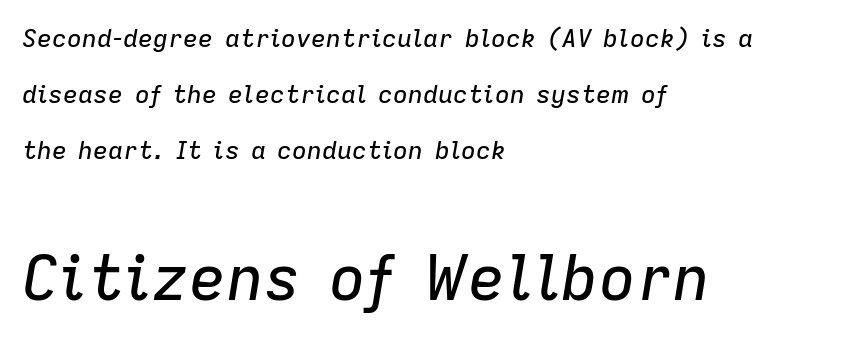
Glance below the letters and you will spot only blank space. Proportional: the letters do not fall into vertical columns. You could fit nearly another row in the gap between these rows. A typesetter would mark this as italic. Left-aligned paragraph, ragged on the right. Scale increases going downward across the two blocks.
